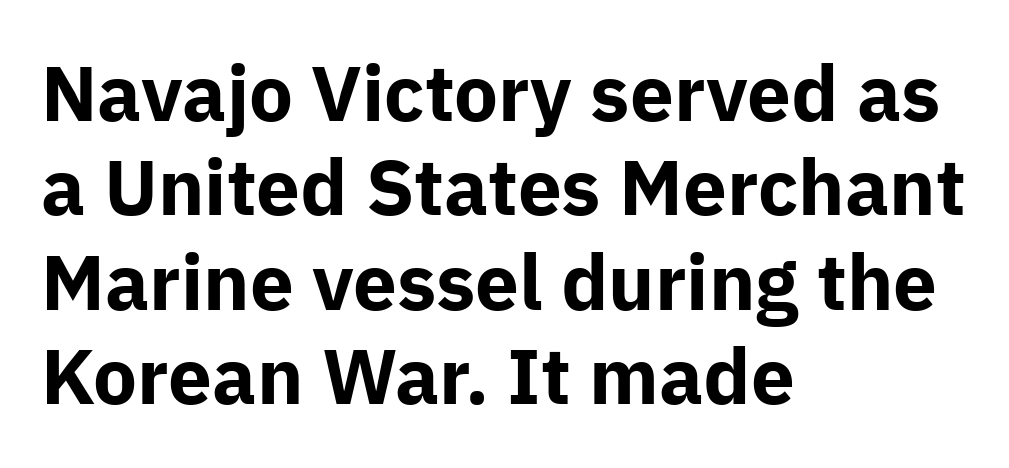
{"serif": "no", "italic": "no", "bold": "yes", "weight": "bold", "width": "normal", "stroke_contrast": "low", "x_height": "medium", "monospaced": "no", "underline": "no", "align": "left", "line_spacing_ratio": 1.21, "letter_spacing": "normal", "letter_spacing_em": 0.0, "glyph_px": 78}
